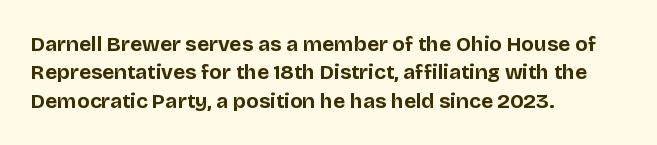
The image shows 21 px bold type, upright; set left-aligned, normal line spacing (1.35x), normal letter spacing, not underlined.
